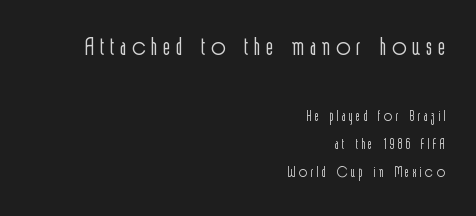
Italic? Not at all — the glyphs are vertical. Think of a printed novel: that variable character pitch is what you see here. Students, observe: this is what conventionally led text looks like. Top chunk: large. Bottom chunk: small.
